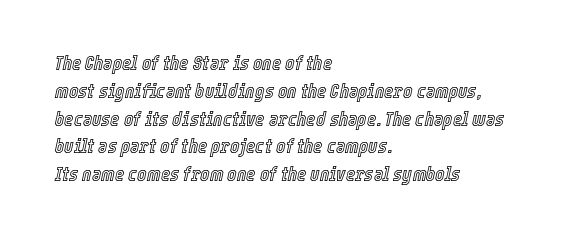
{"italic": "yes", "lean": "right", "slant_degrees": 12, "underline": "no", "align": "left", "line_spacing": "normal", "line_spacing_ratio": 1.39, "letter_spacing": "normal", "letter_spacing_em": 0.0, "glyph_px": 20}
